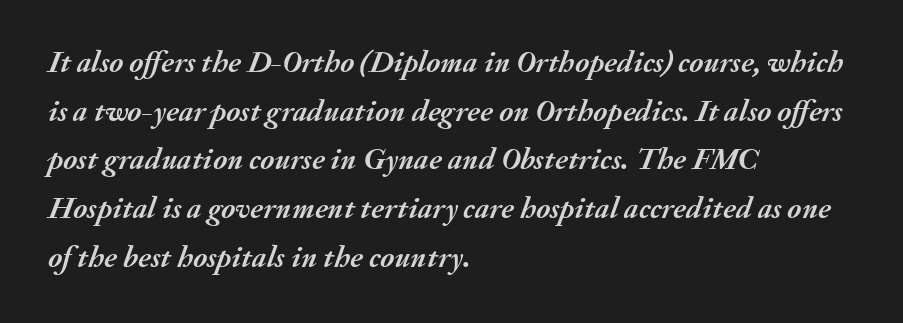
Q: Is the text bold? A: Yes.
Q: Is the text italic (slanted)? A: Yes, it leans right by about 20 degrees.
Q: Is the text underlined? A: No.
Q: How is the paragraph aligned? A: Left-aligned.
Q: Is the spacing between letters normal or unusually wide? A: Normal.
Q: Is the spacing between lines tight, normal or loose? A: Normal.
Q: Width (condensed, normal, or wide)? A: Normal.
Q: Stroke contrast? A: Medium.
Q: x-height? A: Small.
Q: Monospaced? A: No.
